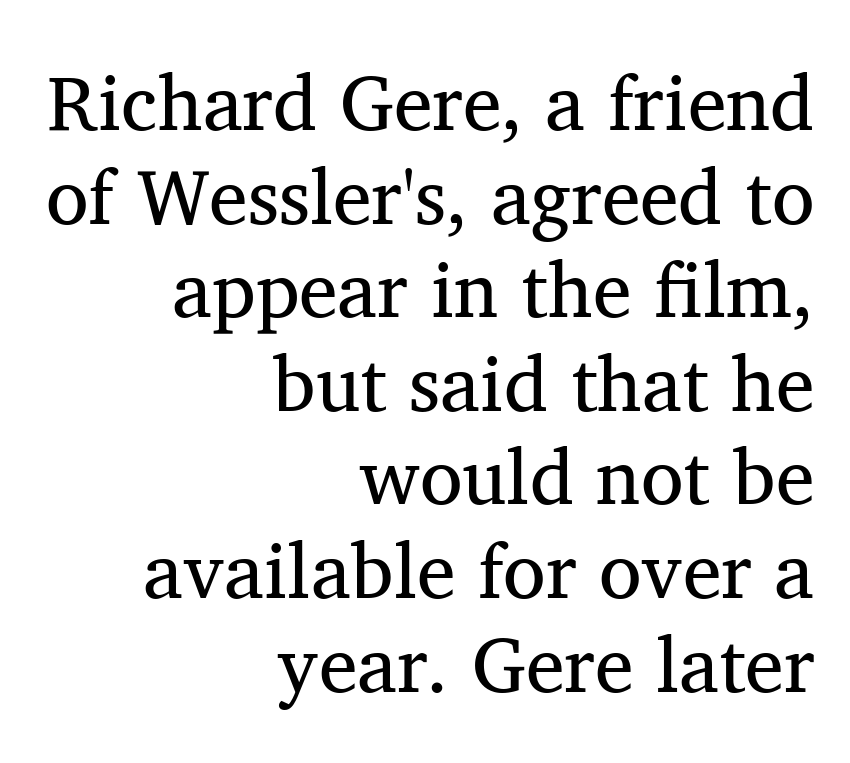
Ink coverage per letter is moderate at most. Spacing verdict: proportional, widths tailored to each character. Alignment: flush right. This sample uses an upright cut, with every glyph sitting square on the baseline. The glyphs are unaccompanied by any horizontal stroke below them. Characters follow at the spacing the type designer built in.
